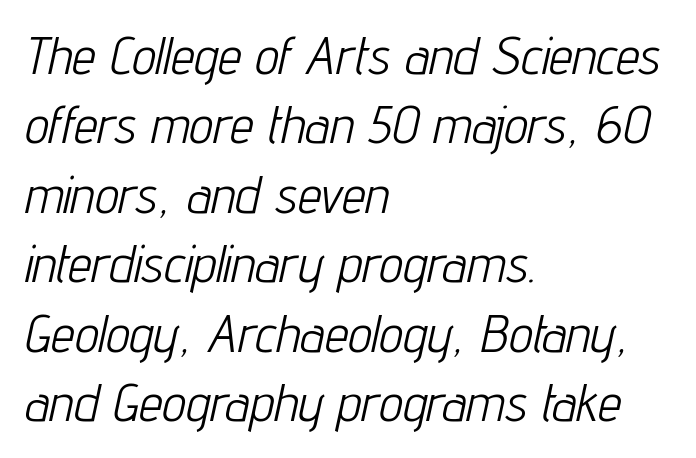
Q: Is the text bold? A: No.
Q: Is the text italic (slanted)? A: Yes, it leans right by about 12 degrees.
Q: Is the text underlined? A: No.
Q: How is the paragraph aligned? A: Left-aligned.
Q: Is the spacing between letters normal or unusually wide? A: Normal.
Q: Is the spacing between lines tight, normal or loose? A: Normal.
Q: Width (condensed, normal, or wide)? A: Condensed.
Q: Stroke contrast? A: Low.
Q: x-height? A: Medium.
Q: Monospaced? A: No.
